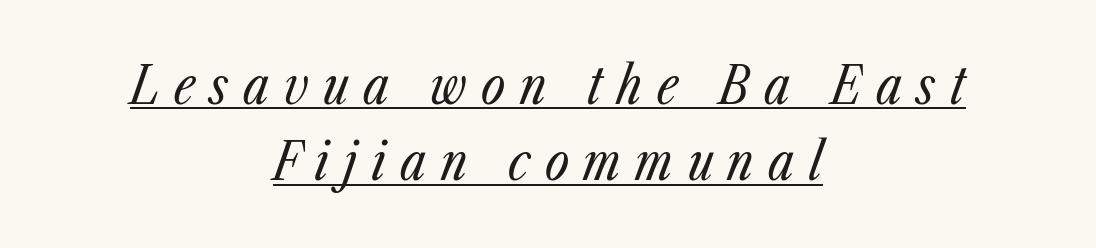
Q: Is the text bold? A: No.
Q: Is the text italic (slanted)? A: Yes, it leans right by about 23 degrees.
Q: Is the text underlined? A: Yes.
Q: How is the paragraph aligned? A: Centered.
Q: Is the spacing between letters normal or unusually wide? A: Unusually wide.
Q: Is the spacing between lines tight, normal or loose? A: Normal.
Q: Width (condensed, normal, or wide)? A: Condensed.
Q: Stroke contrast? A: Low.
Q: x-height? A: Medium.
Q: Monospaced? A: No.
